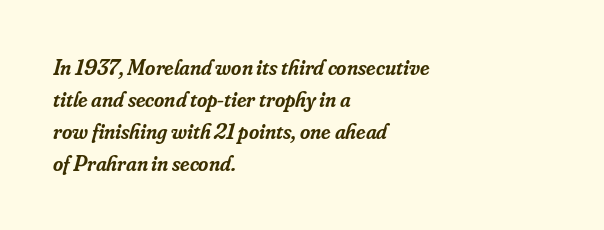
Q: Is the text bold? A: Semi-bold.
Q: Is the text italic (slanted)? A: Yes, it leans right by about 16 degrees.
Q: Is the text underlined? A: No.
Q: How is the paragraph aligned? A: Left-aligned.
Q: Is the spacing between letters normal or unusually wide? A: Normal.
Q: Is the spacing between lines tight, normal or loose? A: Normal.
